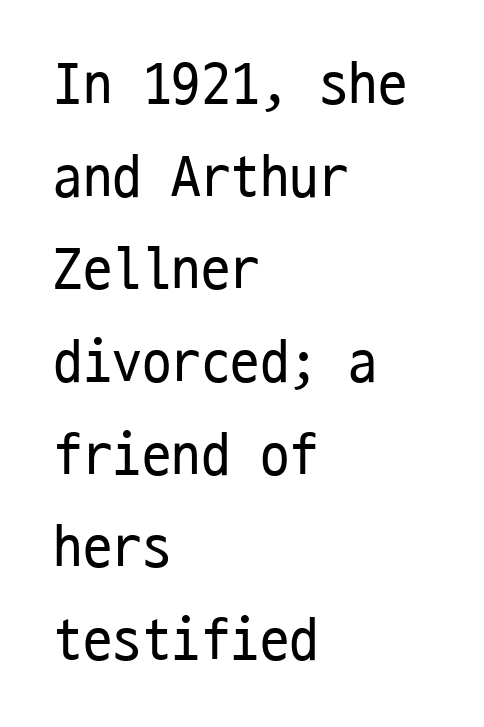
The face used here is a sans, in the tradition of grotesques and geometrics. The baseline area is clear. Notice how descenders clear the ascenders below comfortably — that's standard leading. A typesetter would call this monospace, since all characters share one set width. A student would call this left alignment; a typographer would say flush left, rag right.
